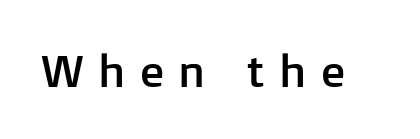
Q: Is the text italic (slanted)? A: No, it is upright.
Q: Is the typeface a serif or a sans-serif typeface? A: Sans-serif.
Q: Is the text underlined? A: No.
Q: Is the spacing between letters normal or unusually wide? A: Unusually wide.
Q: Width (condensed, normal, or wide)? A: Normal.
Q: Stroke contrast? A: Low.
Q: x-height? A: Medium.
Q: Monospaced? A: No.
